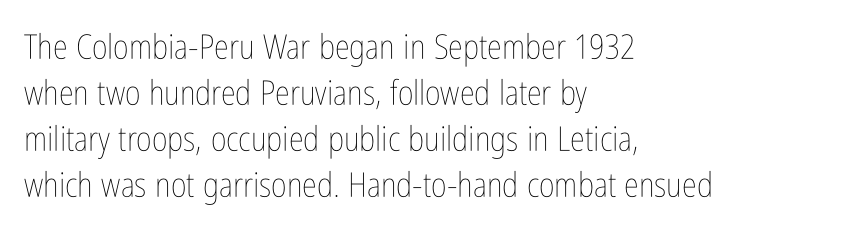
{"italic": "no", "bold": "no", "weight": "thin", "width": "condensed", "stroke_contrast": "low", "x_height": "medium", "monospaced": "no", "underline": "no", "align": "left", "line_spacing": "normal", "line_spacing_ratio": 1.35, "letter_spacing": "normal", "letter_spacing_em": 0.0, "glyph_px": 34}
